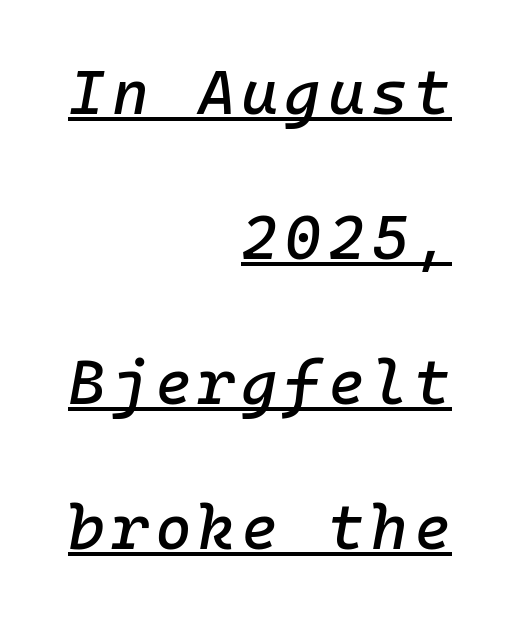
Q: Is the text italic (slanted)? A: Yes, it leans right by about 10 degrees.
Q: Is the text underlined? A: Yes.
Q: How is the paragraph aligned? A: Right-aligned.
Q: Is the spacing between lines tight, normal or loose? A: Loose.
Q: Width (condensed, normal, or wide)? A: Normal.
Q: Stroke contrast? A: Low.
Q: x-height? A: Medium.
Q: Monospaced? A: Yes.
